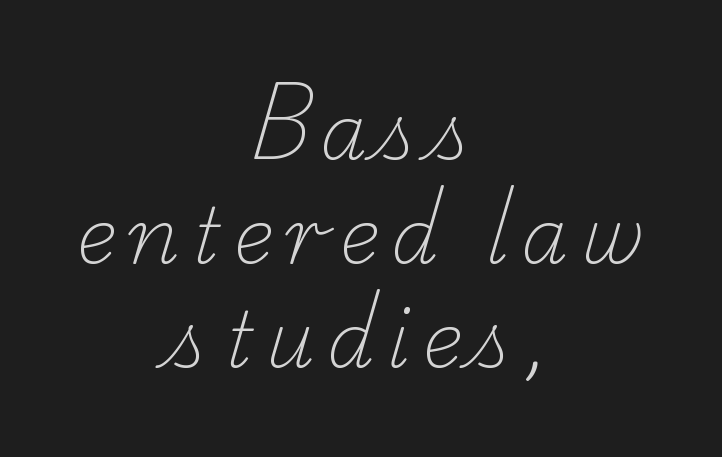
{"serif": "yes", "bold": "no", "weight": "light", "width": "normal", "stroke_contrast": "low", "x_height": "small", "monospaced": "no", "underline": "no", "align": "center", "line_spacing": "normal", "line_spacing_ratio": 1.37, "glyph_px": 76}
